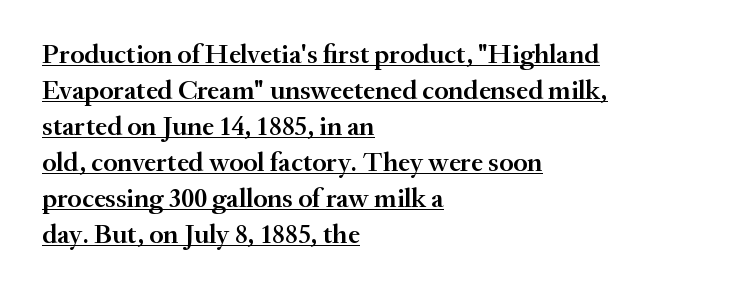
The image shows 27 px text type, upright; set left-aligned, normal line spacing (1.33x), normal letter spacing, underlined.
